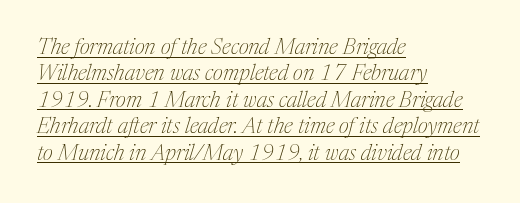
Q: Is the text bold? A: No.
Q: Is the text italic (slanted)? A: Yes, it leans right by about 17 degrees.
Q: Is the text underlined? A: Yes.
Q: How is the paragraph aligned? A: Left-aligned.
Q: Is the spacing between letters normal or unusually wide? A: Normal.
